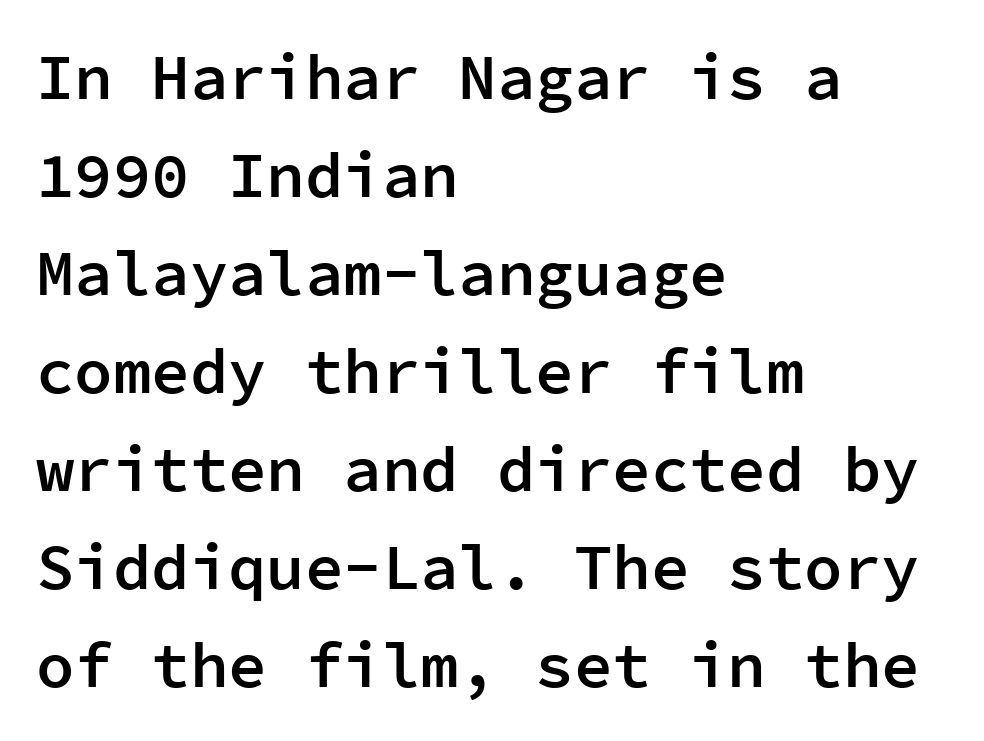
{"serif": "no", "italic": "no", "bold": "semi", "weight": "semibold", "width": "normal", "stroke_contrast": "low", "x_height": "medium", "monospaced": "yes", "underline": "no", "align": "left", "line_spacing": "normal", "line_spacing_ratio": 1.53, "letter_spacing": "normal", "letter_spacing_em": 0.0, "glyph_px": 64}
